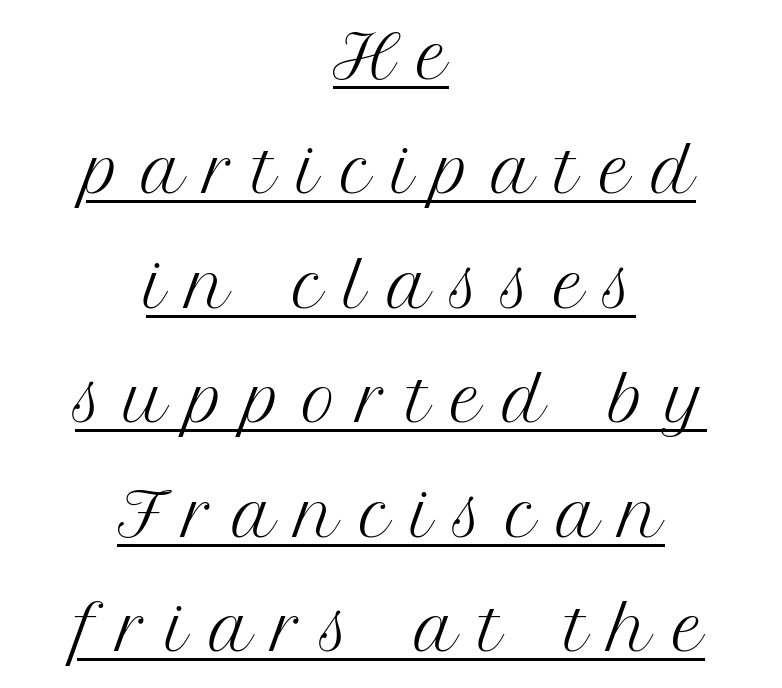
In designer terms, the underline attribute is active on this setting. One glance says open: line gaps are wider than usual. Leftover space on each line is divided equally before and after the words. No heavy texture on the line: the type isn't bold. You could not count columns in this text — the font is proportionally spaced.
